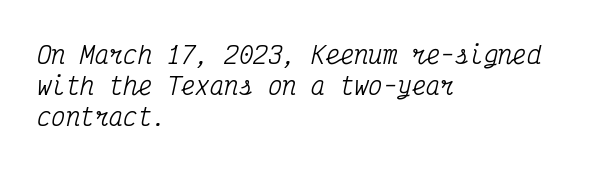
{"italic": "yes", "lean": "right", "slant_degrees": 12, "underline": "no", "align": "left", "line_spacing": "normal", "line_spacing_ratio": 1.29, "letter_spacing": "normal", "letter_spacing_em": 0.0, "glyph_px": 24}
